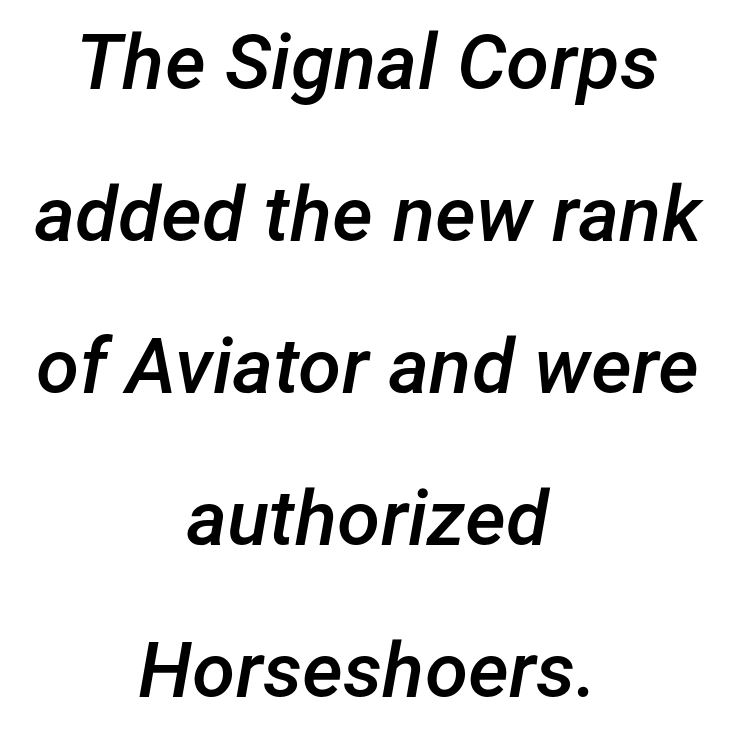
The image shows 78 px semibold type, italic (leaning right); set centered, loose line spacing (1.95x), normal letter spacing, not underlined; low stroke contrast and a medium x-height.
